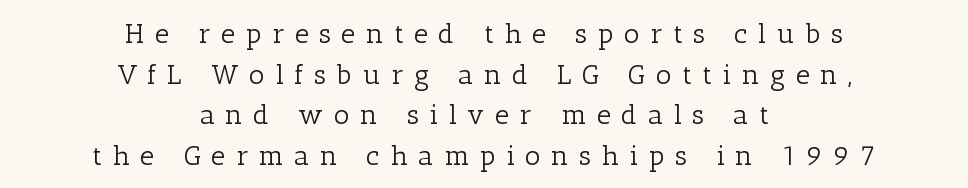
{"serif": "yes", "italic": "no", "bold": "no", "weight": "light", "width": "normal", "stroke_contrast": "low", "x_height": "medium", "monospaced": "no", "underline": "no", "align": "center", "line_spacing": "normal", "line_spacing_ratio": 1.45, "letter_spacing": "wide", "letter_spacing_em": 0.37, "glyph_px": 28}
